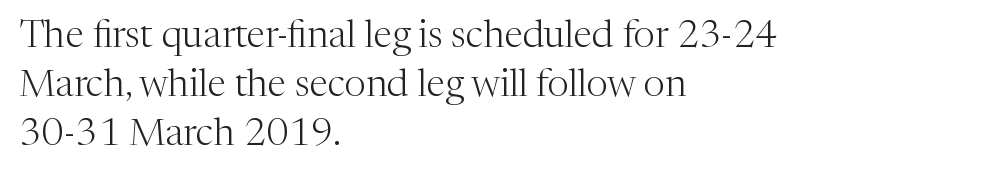
Q: Is the text bold? A: No.
Q: Is the text italic (slanted)? A: No, it is upright.
Q: Is the typeface a serif or a sans-serif typeface? A: Serif.
Q: Is the text underlined? A: No.
Q: How is the paragraph aligned? A: Left-aligned.
Q: Is the spacing between letters normal or unusually wide? A: Normal.
Q: Is the spacing between lines tight, normal or loose? A: Normal.
Q: Width (condensed, normal, or wide)? A: Normal.
Q: Stroke contrast? A: Medium.
Q: x-height? A: Medium.
Q: Monospaced? A: No.
